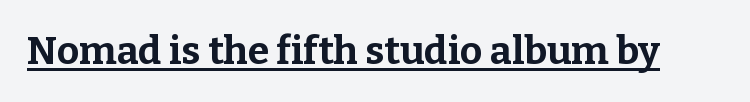
{"serif": "yes", "italic": "no", "bold": "yes", "weight": "bold", "width": "normal", "stroke_contrast": "low", "x_height": "medium", "monospaced": "no", "underline": "yes", "letter_spacing": "normal", "letter_spacing_em": 0.0, "glyph_px": 39}
